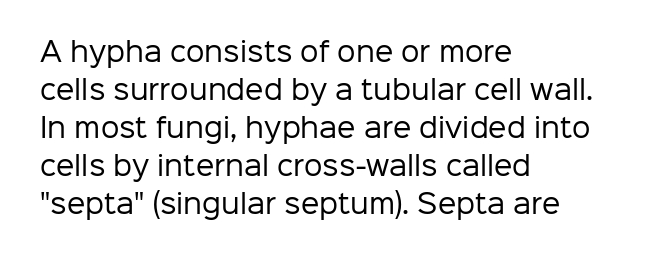
{"italic": "no", "bold": "no", "underline": "no", "align": "left", "line_spacing": "normal", "line_spacing_ratio": 1.46, "letter_spacing": "normal", "letter_spacing_em": 0.0, "glyph_px": 26}
